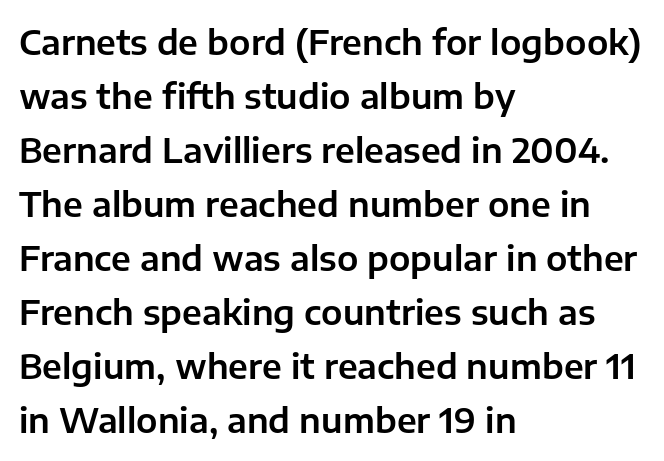
Think of a printed novel: that variable character pitch is what you see here. Serif or sans? Sans — the stroke terminals are bare. Baseline-to-baseline distance is the conventional proportion of letter height. The text block is weighted toward the left margin, trailing off unevenly rightward.
